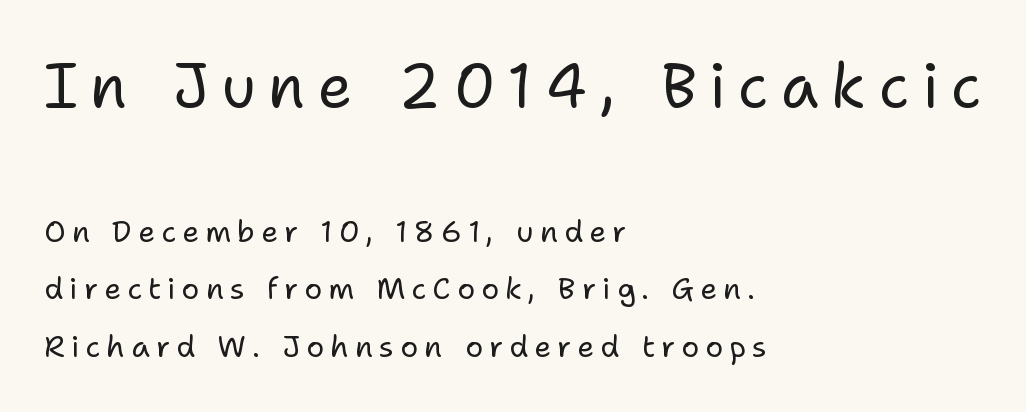
You can tell from the bare stems that sans-serif type was used. Summary of vertical rhythm: relaxed, with wide interline spacing. The tracking jumps out immediately: characters are airy and widely separated. Is this a heavy cut? Hardly; it is regular or lighter. Each line starts at the same left margin while the right side varies.
